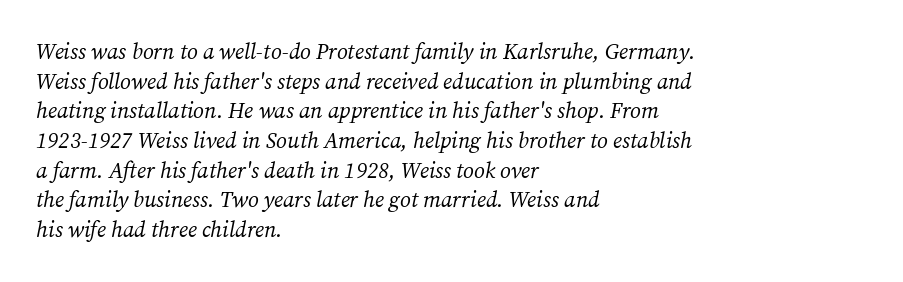
The image shows 22 px text type, italic (leaning right); set left-aligned, normal line spacing (1.35x), normal letter spacing, not underlined.
